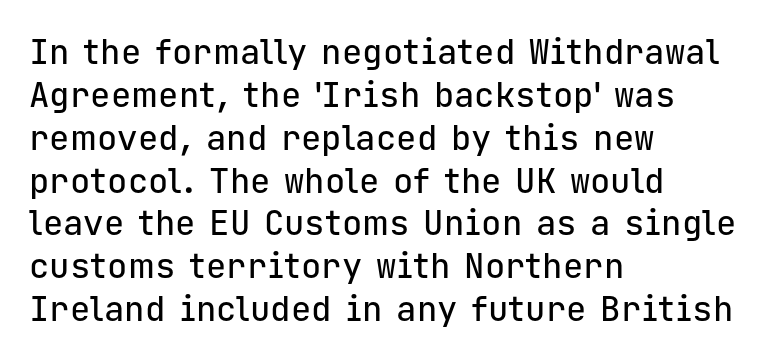
{"serif": "no", "italic": "no", "width": "normal", "stroke_contrast": "low", "x_height": "medium", "monospaced": "yes", "underline": "no", "align": "left", "line_spacing": "normal", "line_spacing_ratio": 1.26, "letter_spacing": "normal", "letter_spacing_em": 0.0, "glyph_px": 34}
